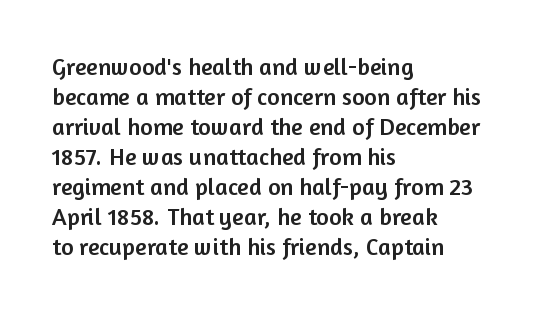
The lines in this sample share a left origin and differ only in where they stop. Tracking here is standard; glyphs follow each other at the usual distance. How would I describe the line gaps? Plain and ordinary. You can tell it's not italic because the verticals are truly vertical.
